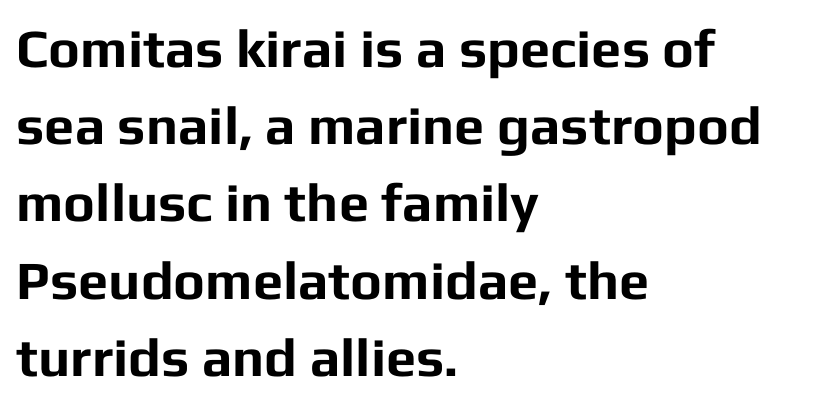
The image shows 54 px bold sans-serif type, upright; set left-aligned, normal line spacing (1.43x), normal letter spacing, not underlined; low stroke contrast and a medium x-height.
